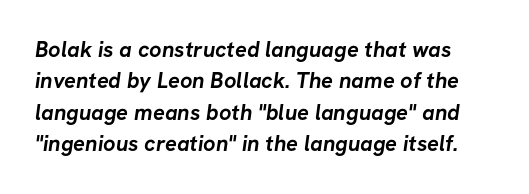
As a designer I'd log this as weight 700, bold. Type without underlining. The vertical gap from one line to the next is medium. In terms of letterspacing, this is plain default setting.
